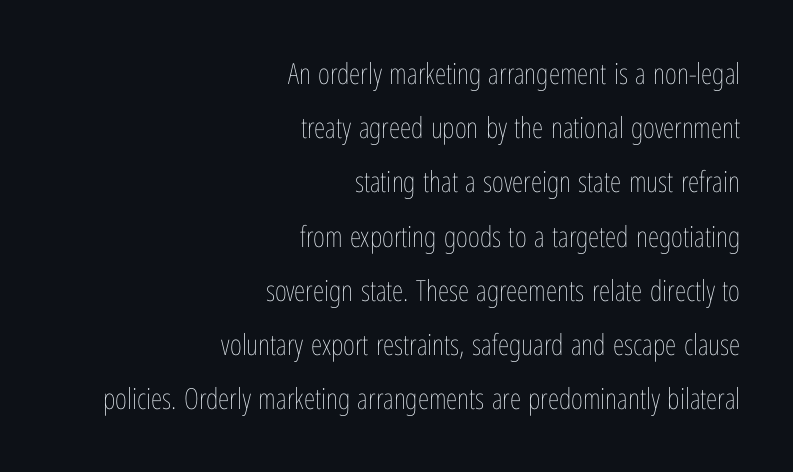
Nobody drew a line under any word here. The rendering keeps characters at their native spacing. Does the copy run flush right? Yes — the right margin is perfectly even. A light-to-regular cut is what we see here.
